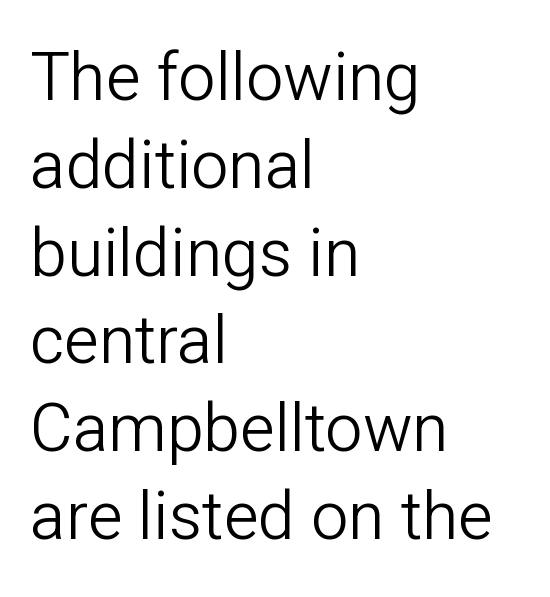
Q: Is the text bold? A: No.
Q: Is the text italic (slanted)? A: No, it is upright.
Q: Is the typeface a serif or a sans-serif typeface? A: Sans-serif.
Q: Is the text underlined? A: No.
Q: How is the paragraph aligned? A: Left-aligned.
Q: Is the spacing between letters normal or unusually wide? A: Normal.
Q: Is the spacing between lines tight, normal or loose? A: Normal.
Q: Width (condensed, normal, or wide)? A: Normal.
Q: Stroke contrast? A: Low.
Q: x-height? A: Medium.
Q: Monospaced? A: No.
